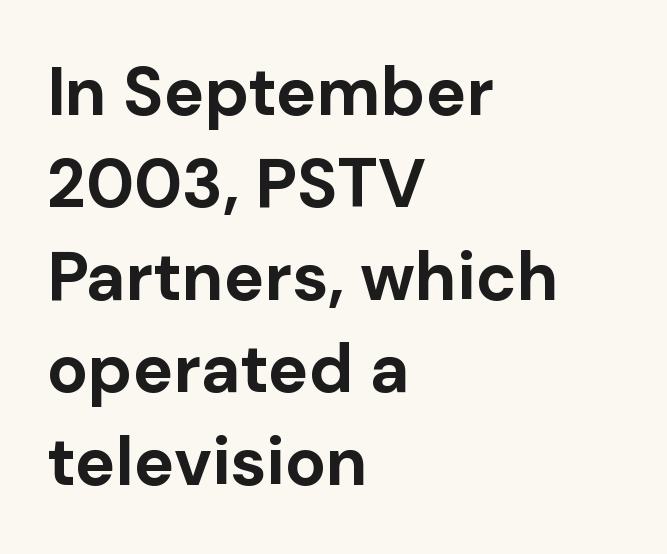
Q: Is the text bold? A: Yes.
Q: Is the text italic (slanted)? A: No, it is upright.
Q: Is the typeface a serif or a sans-serif typeface? A: Sans-serif.
Q: Is the text underlined? A: No.
Q: How is the paragraph aligned? A: Left-aligned.
Q: Is the spacing between letters normal or unusually wide? A: Normal.
Q: Is the spacing between lines tight, normal or loose? A: Normal.
Q: Width (condensed, normal, or wide)? A: Normal.
Q: Stroke contrast? A: Low.
Q: x-height? A: Medium.
Q: Monospaced? A: No.
